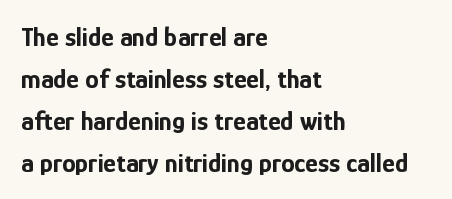
The face used here has the dense, thick strokes of a bold. Students, observe: this is what conventionally led text looks like. Notice how the stems are strictly vertical — no italics here. The setting favours the left margin, as ordinary paragraphs usually do.
